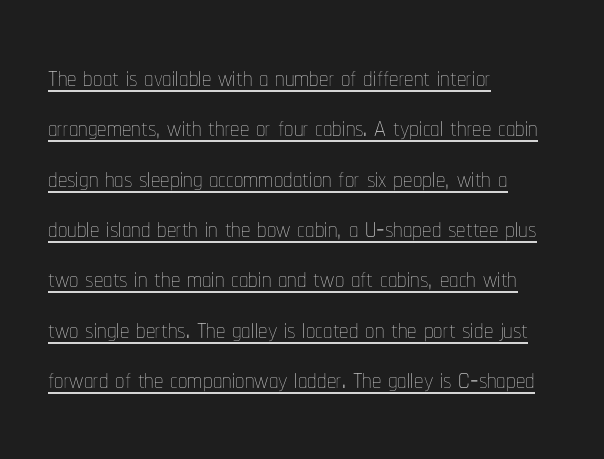
Q: Is the text bold? A: No.
Q: Is the text italic (slanted)? A: No, it is upright.
Q: Is the text underlined? A: Yes.
Q: How is the paragraph aligned? A: Left-aligned.
Q: Is the spacing between letters normal or unusually wide? A: Normal.
Q: Is the spacing between lines tight, normal or loose? A: Normal.
Q: Width (condensed, normal, or wide)? A: Condensed.
Q: Stroke contrast? A: Low.
Q: x-height? A: Medium.
Q: Monospaced? A: No.
